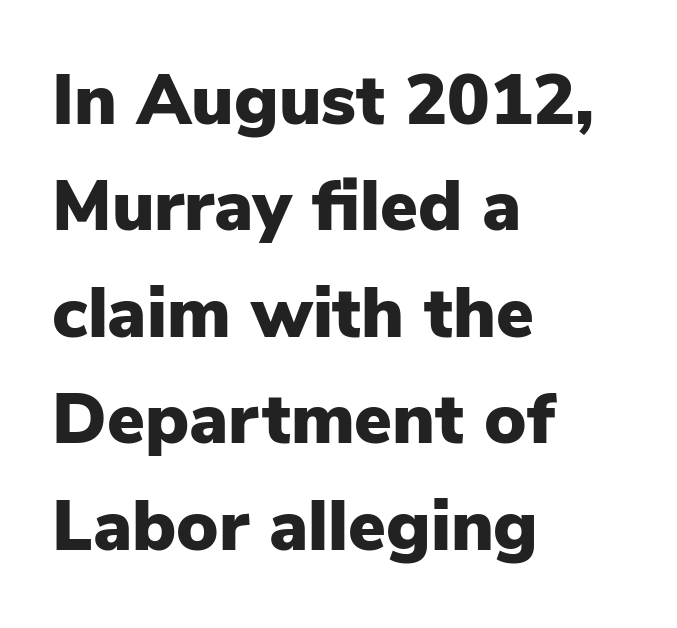
The rendering keeps characters at their native spacing. A typesetter would call this proportional, since set widths differ per character. You'd pick this weight for a headline — it's a proper bold. The rendering shows plain stroke endings on the letterforms — a sans-serif design.
